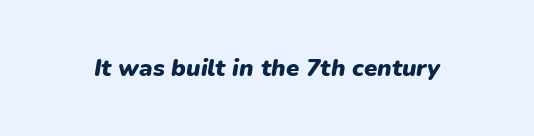
Q: Is the text bold? A: Yes.
Q: Is the text italic (slanted)? A: Yes, it leans right by about 9 degrees.
Q: Is the text underlined? A: No.
Q: Is the spacing between letters normal or unusually wide? A: Normal.
